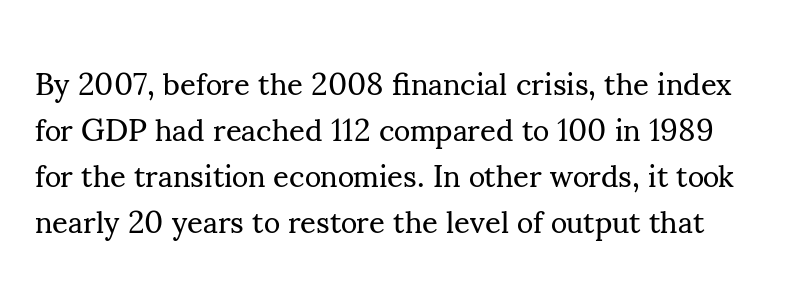
The image shows 31 px regular-weight serif type, upright; set normal line spacing (1.48x), normal letter spacing, not underlined; medium stroke contrast and a small x-height.
